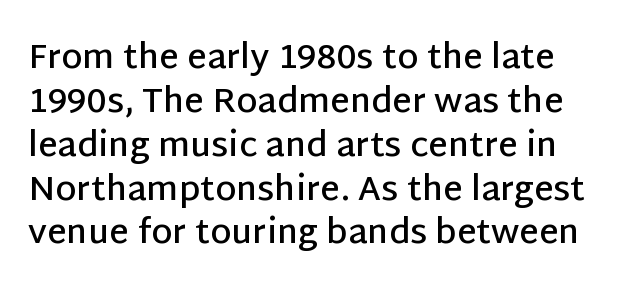
The image shows 34 px semibold sans-serif type, upright; set normal line spacing (1.29x), normal letter spacing, not underlined; low stroke contrast and a large x-height.
